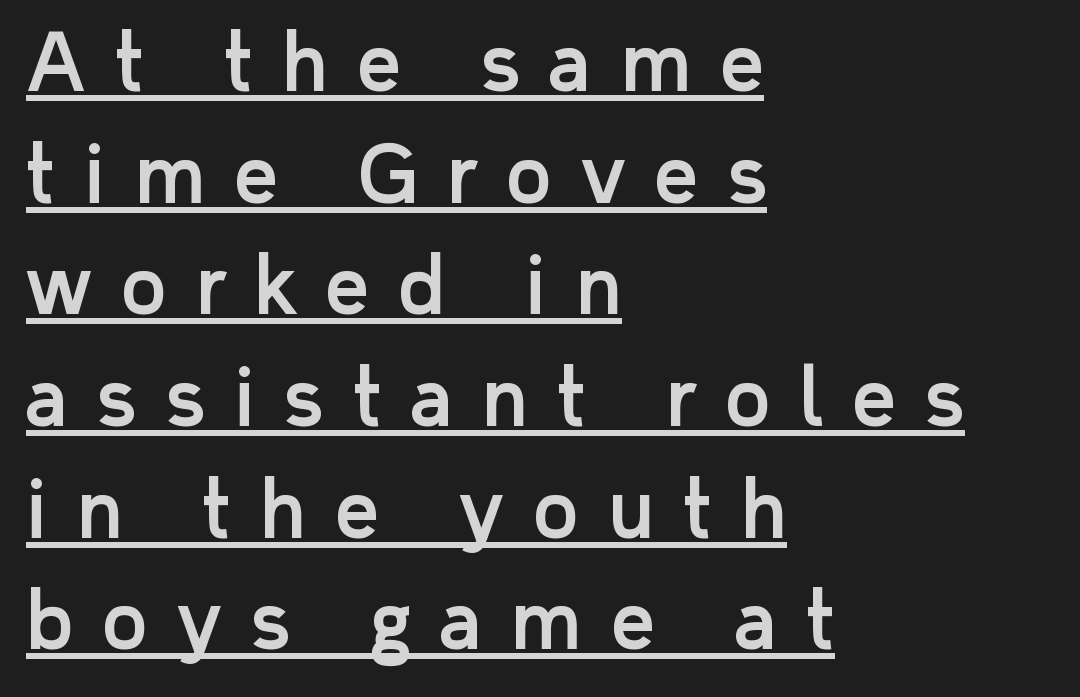
The image shows 77 px sans-serif type, upright; set left-aligned, normal line spacing (1.45x), unusually wide letter spacing (+0.38 em), underlined; low stroke contrast and a medium x-height.
